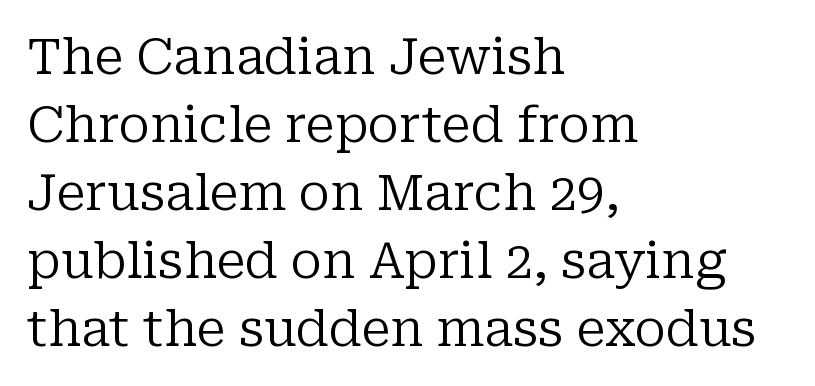
Short and long lines alike share a common starting point at left. Stems here are at most as thick as an everyday book face. Reading down the column, the eye jumps a familiar distance to each next line. You could not count columns in this text — the font is proportionally spaced. In terms of posture, this sample is upright.
